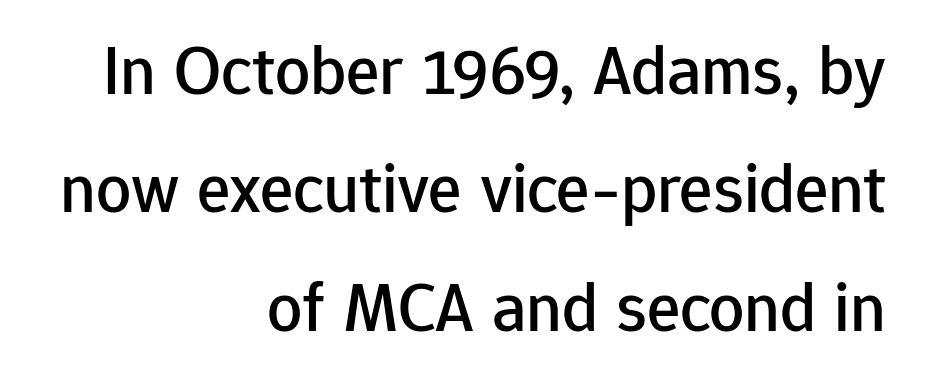
The image shows 70 px sans-serif type, upright; set right-aligned, normal line spacing (1.69x), normal letter spacing, not underlined; low stroke contrast and a medium x-height.
